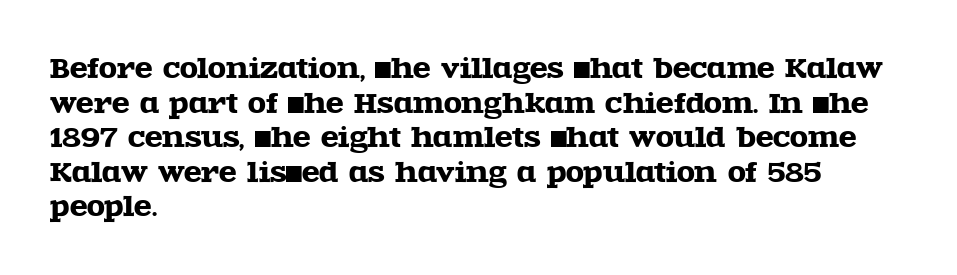
Q: Is the text italic (slanted)? A: No, it is upright.
Q: Is the text underlined? A: No.
Q: How is the paragraph aligned? A: Left-aligned.
Q: Is the spacing between letters normal or unusually wide? A: Normal.
Q: Is the spacing between lines tight, normal or loose? A: Normal.
